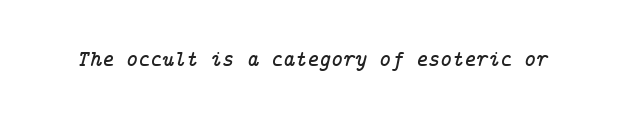
{"italic": "yes", "lean": "right", "slant_degrees": 14, "underline": "no", "letter_spacing": "normal", "letter_spacing_em": 0.0, "glyph_px": 23}
